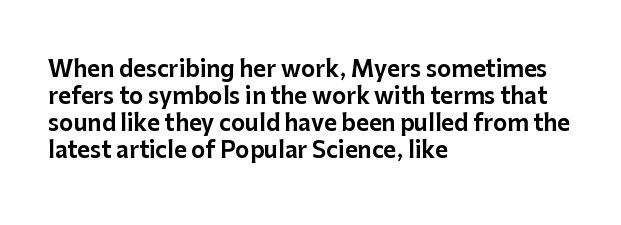
The image shows 22 px text type, upright; set left-aligned, line spacing 1.23x, normal letter spacing, not underlined.
